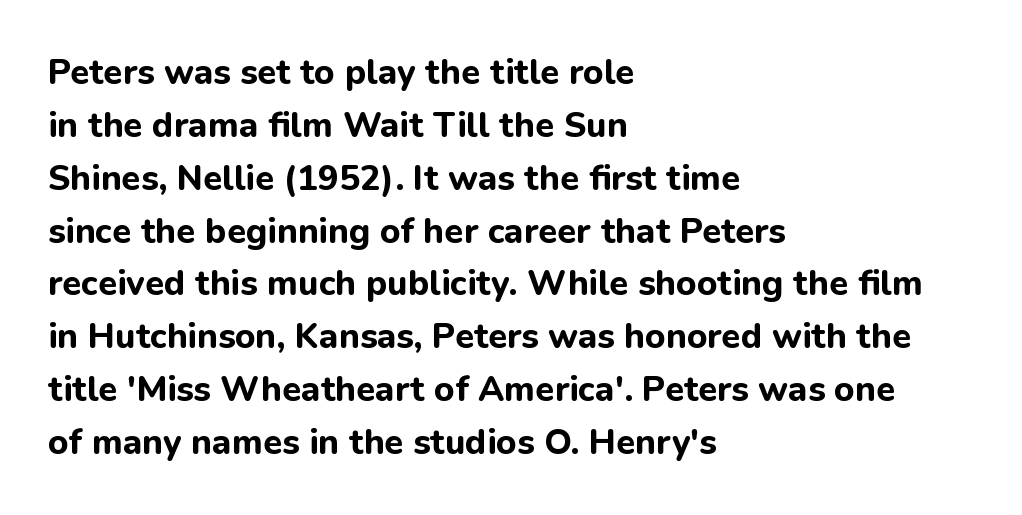
{"serif": "no", "italic": "no", "bold": "yes", "weight": "bold", "width": "normal", "stroke_contrast": "low", "x_height": "medium", "monospaced": "no", "underline": "no", "align": "left", "line_spacing": "normal", "line_spacing_ratio": 1.51, "letter_spacing": "normal", "letter_spacing_em": 0.0, "glyph_px": 35}
